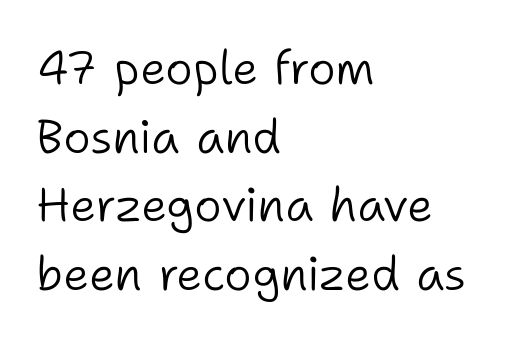
Between one letter and the next there's only the usual sliver of space. If you drew a line through each stem, it would be perfectly vertical. You could not count columns in this text — the font is proportionally spaced. Quick note: underline off.
